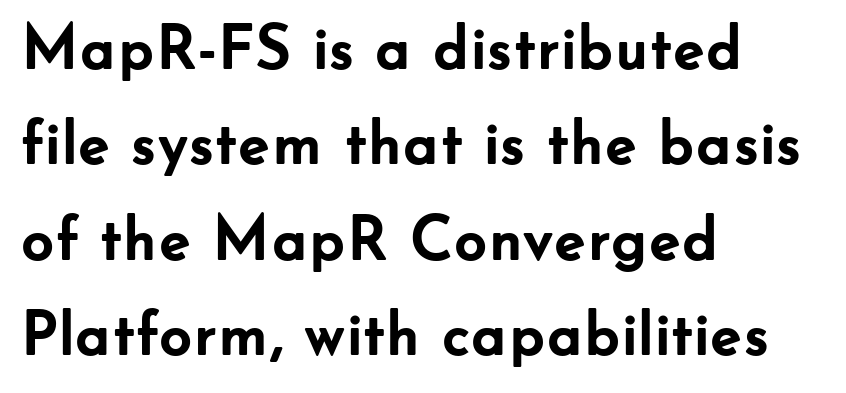
Unmarked baselines from the first word to the last. The passage shown is emphatically bold. Are there feet on the stems? There aren't — it's a sans. The passage shown is typed in a proportional face where columns would drift. This rendering uses left alignment, leaving the right contour irregular. The gaps between neighbouring characters are ordinary and unremarkable.
